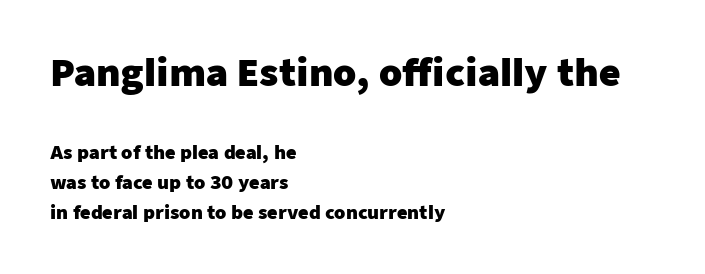
Q: Is the text bold? A: Yes.
Q: Is the text italic (slanted)? A: No, it is upright.
Q: Is the typeface a serif or a sans-serif typeface? A: Sans-serif.
Q: Is the text underlined? A: No.
Q: How is the paragraph aligned? A: Left-aligned.
Q: Is the spacing between letters normal or unusually wide? A: Normal.
Q: Is the spacing between lines tight, normal or loose? A: Normal.
Q: Which block of text is set in a larger size, the first (top) or the second (bottom)? A: The first (top) one.
Q: Width (condensed, normal, or wide)? A: Normal.
Q: Stroke contrast? A: Low.
Q: x-height? A: Medium.
Q: Monospaced? A: No.
